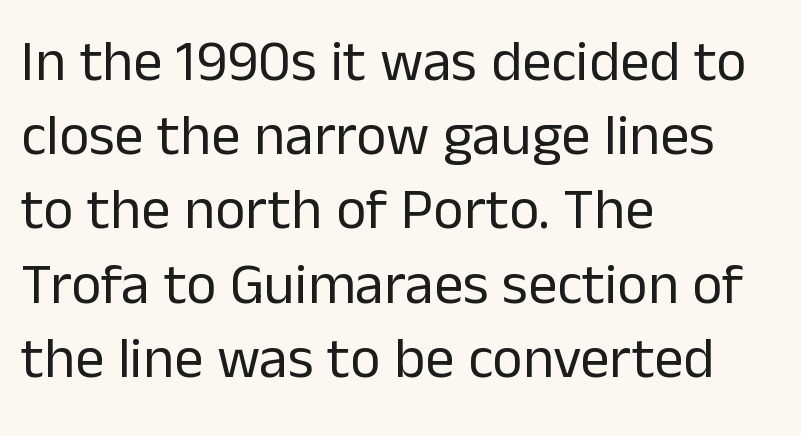
{"serif": "no", "italic": "no", "bold": "no", "weight": "regular", "width": "normal", "stroke_contrast": "low", "x_height": "medium", "monospaced": "no", "underline": "no", "align": "left", "line_spacing": "normal", "line_spacing_ratio": 1.28, "letter_spacing": "normal", "letter_spacing_em": 0.0, "glyph_px": 58}
